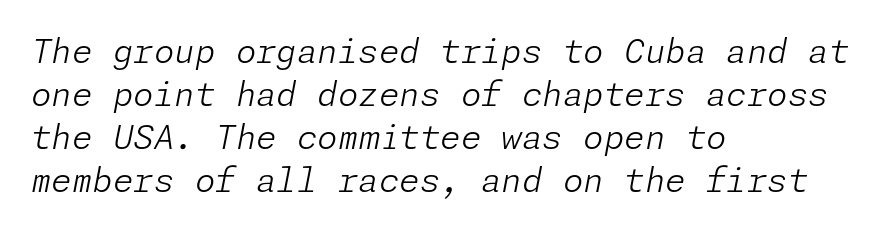
Q: Is the text bold? A: No.
Q: Is the text italic (slanted)? A: Yes, it leans right by about 11 degrees.
Q: Is the text underlined? A: No.
Q: How is the paragraph aligned? A: Left-aligned.
Q: Is the spacing between letters normal or unusually wide? A: Normal.
Q: Is the spacing between lines tight, normal or loose? A: Normal.
Q: Width (condensed, normal, or wide)? A: Normal.
Q: Stroke contrast? A: Low.
Q: x-height? A: Medium.
